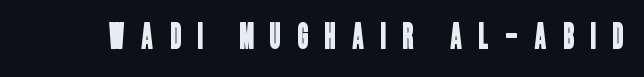
The image shows 34 px condensed sans-serif type; set unusually wide letter spacing (+0.49 em), not underlined; low stroke contrast and a large x-height.
